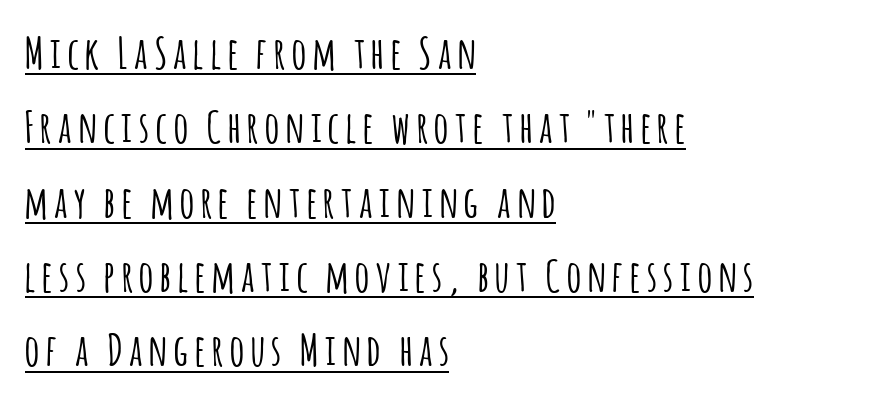
Q: Is the text italic (slanted)? A: No, it is upright.
Q: Is the typeface a serif or a sans-serif typeface? A: Sans-serif.
Q: Is the text underlined? A: Yes.
Q: How is the paragraph aligned? A: Left-aligned.
Q: Is the spacing between lines tight, normal or loose? A: Normal.
Q: Width (condensed, normal, or wide)? A: Condensed.
Q: Stroke contrast? A: Low.
Q: x-height? A: Large.
Q: Monospaced? A: No.
